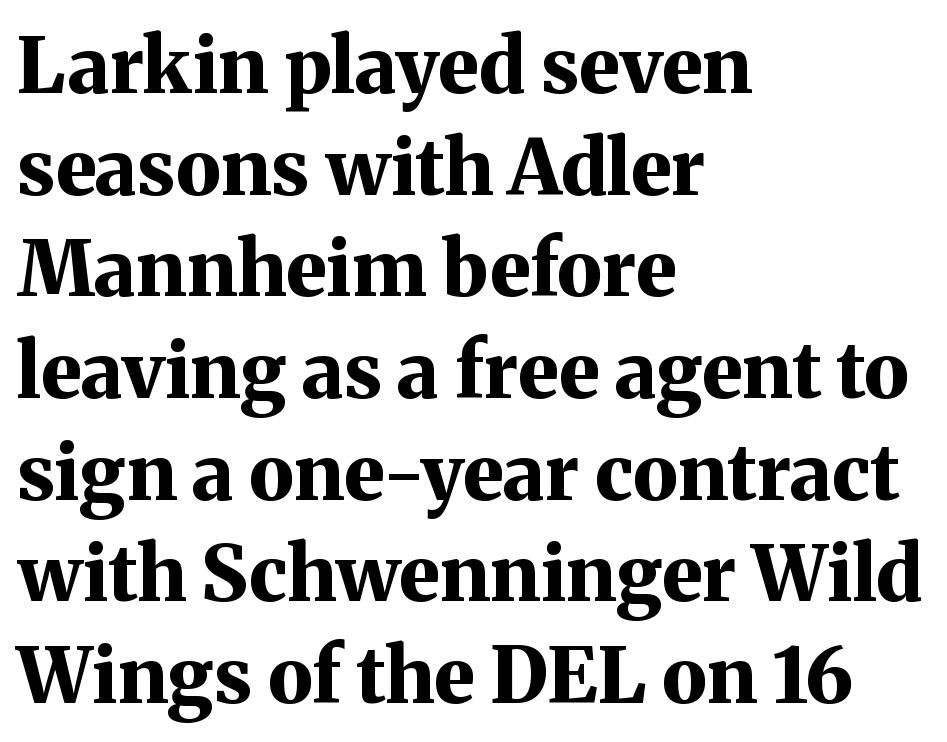
Q: Is the text bold? A: Yes.
Q: Is the text italic (slanted)? A: No, it is upright.
Q: Is the typeface a serif or a sans-serif typeface? A: Serif.
Q: Is the text underlined? A: No.
Q: How is the paragraph aligned? A: Left-aligned.
Q: Is the spacing between letters normal or unusually wide? A: Normal.
Q: Is the spacing between lines tight, normal or loose? A: Normal.
Q: Width (condensed, normal, or wide)? A: Normal.
Q: Stroke contrast? A: Medium.
Q: x-height? A: Medium.
Q: Monospaced? A: No.
